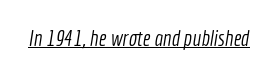
{"bold": "no", "underline": "yes", "letter_spacing": "normal", "letter_spacing_em": 0.0, "glyph_px": 22}
